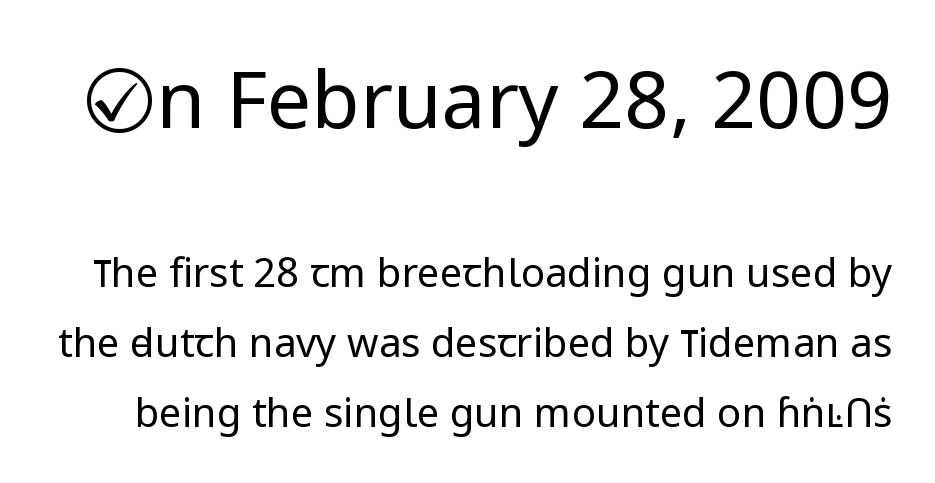
Larger block? The one above; the one below is distinctly smaller. Stroke terminals: plain, sans-serif. Letters rest on an invisible, unmarked baseline. Posture: upright roman. Nobody touched the tracking dial on this one. Weight: in the light-to-regular range.
